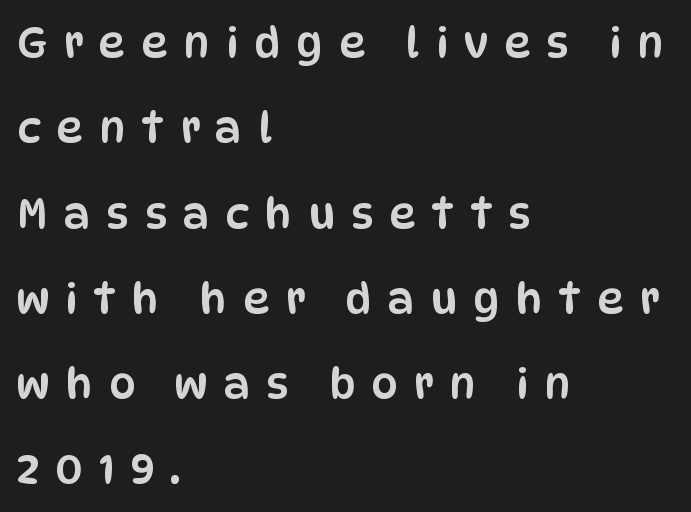
The image shows 42 px condensed sans-serif type, upright; set left-aligned, loose line spacing (2.03x), unusually wide letter spacing (+0.38 em), not underlined; low stroke contrast and a large x-height.
